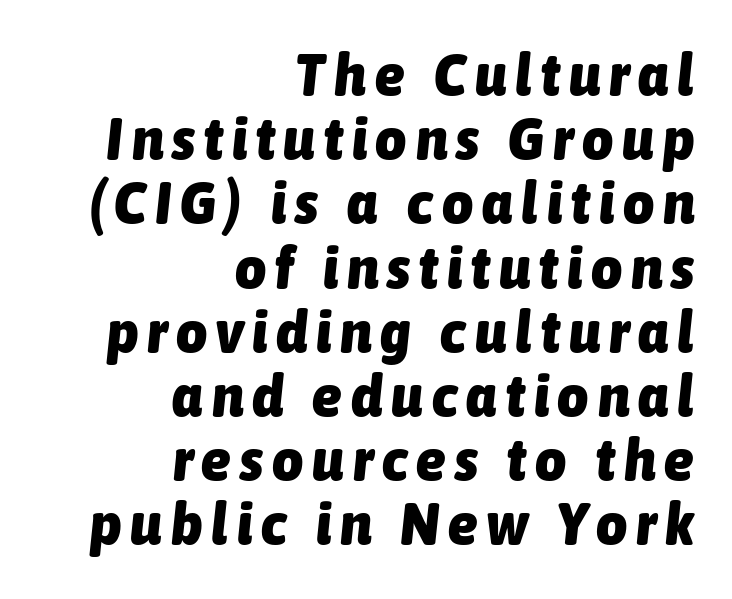
{"italic": "yes", "lean": "right", "slant_degrees": 6, "bold": "yes", "weight": "heavy", "width": "condensed", "stroke_contrast": "low", "x_height": "medium", "monospaced": "no", "underline": "no", "align": "right", "line_spacing": "tight", "line_spacing_ratio": 1.07, "glyph_px": 60}
